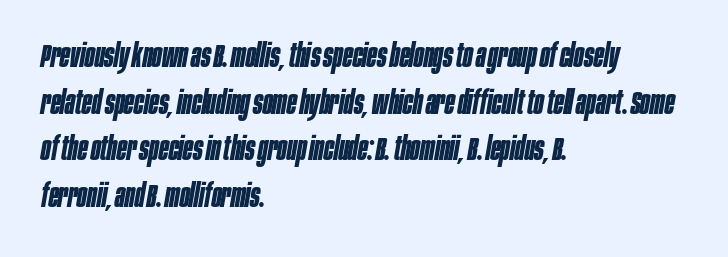
Here the designer chose a conventional face with non-uniform glyph widths. Summary of weight: heavy, a full bold. The foot of each line stays bare and open. Is the type slanted? Yes — the strokes lean at a clear angle. The text block is weighted toward the left margin, trailing off unevenly rightward. Regular leading.
